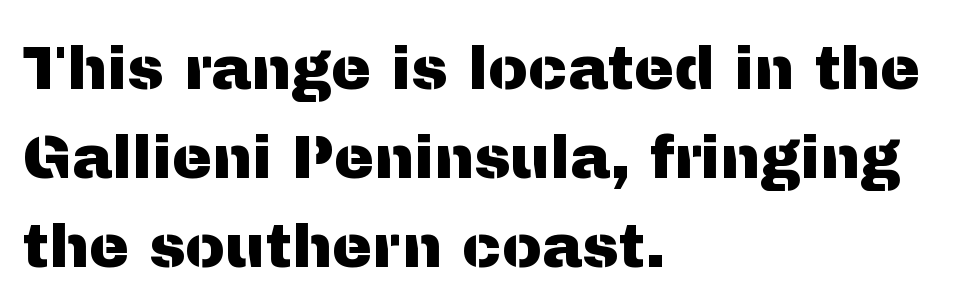
Q: Is the text italic (slanted)? A: No, it is upright.
Q: Is the typeface a serif or a sans-serif typeface? A: Sans-serif.
Q: Is the text underlined? A: No.
Q: How is the paragraph aligned? A: Left-aligned.
Q: Is the spacing between letters normal or unusually wide? A: Normal.
Q: Is the spacing between lines tight, normal or loose? A: Normal.
Q: Width (condensed, normal, or wide)? A: Normal.
Q: Stroke contrast? A: Medium.
Q: x-height? A: Medium.
Q: Monospaced? A: No.
